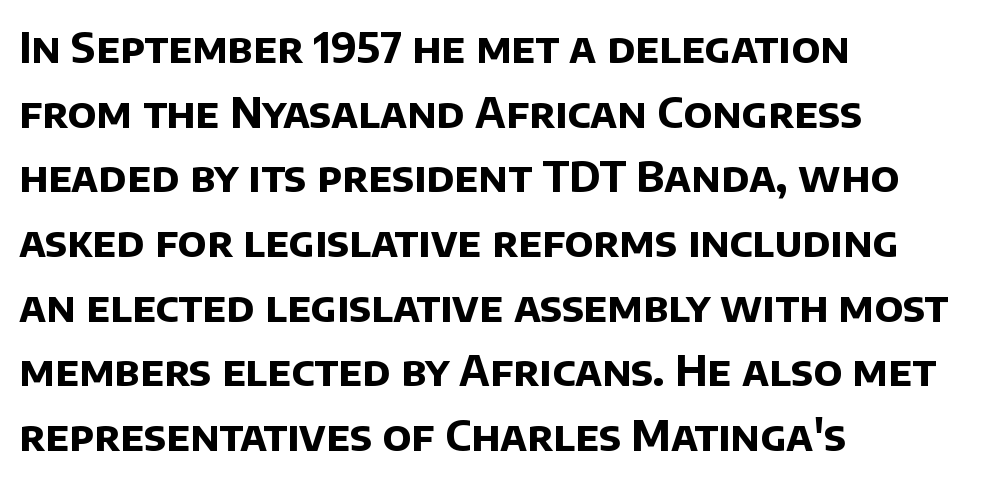
Q: Is the text bold? A: Yes.
Q: Is the typeface a serif or a sans-serif typeface? A: Sans-serif.
Q: Is the text underlined? A: No.
Q: How is the paragraph aligned? A: Left-aligned.
Q: Is the spacing between letters normal or unusually wide? A: Normal.
Q: Is the spacing between lines tight, normal or loose? A: Normal.
Q: Width (condensed, normal, or wide)? A: Normal.
Q: Stroke contrast? A: Low.
Q: x-height? A: Large.
Q: Monospaced? A: No.
